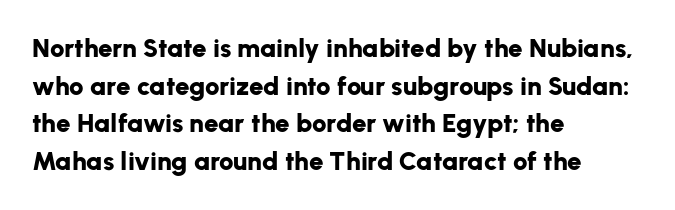
{"italic": "no", "bold": "yes", "underline": "no", "align": "left", "line_spacing": "normal", "line_spacing_ratio": 1.45, "letter_spacing": "normal", "letter_spacing_em": 0.0, "glyph_px": 26}
